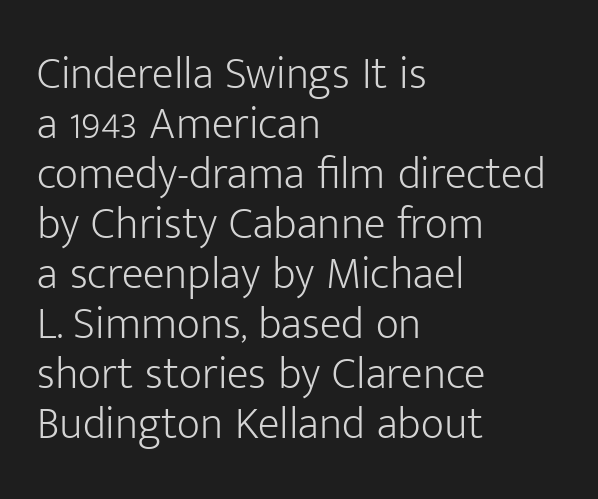
Q: Is the text bold? A: No.
Q: Is the text italic (slanted)? A: No, it is upright.
Q: Is the typeface a serif or a sans-serif typeface? A: Sans-serif.
Q: Is the text underlined? A: No.
Q: How is the paragraph aligned? A: Left-aligned.
Q: Is the spacing between letters normal or unusually wide? A: Normal.
Q: Is the spacing between lines tight, normal or loose? A: Tight.
Q: Width (condensed, normal, or wide)? A: Normal.
Q: Stroke contrast? A: Low.
Q: x-height? A: Medium.
Q: Monospaced? A: No.
